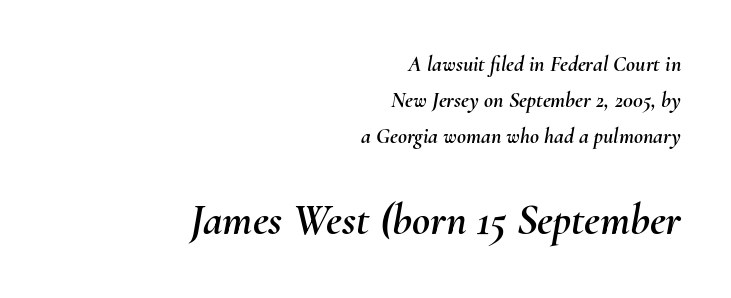
Q: Is the text italic (slanted)? A: Yes, it leans right by about 10 degrees.
Q: Is the text underlined? A: No.
Q: How is the paragraph aligned? A: Right-aligned.
Q: Is the spacing between letters normal or unusually wide? A: Normal.
Q: Is the spacing between lines tight, normal or loose? A: Normal.
Q: Which block of text is set in a larger size, the first (top) or the second (bottom)? A: The second (bottom) one.
Q: Width (condensed, normal, or wide)? A: Normal.
Q: Stroke contrast? A: Medium.
Q: x-height? A: Small.
Q: Monospaced? A: No.
